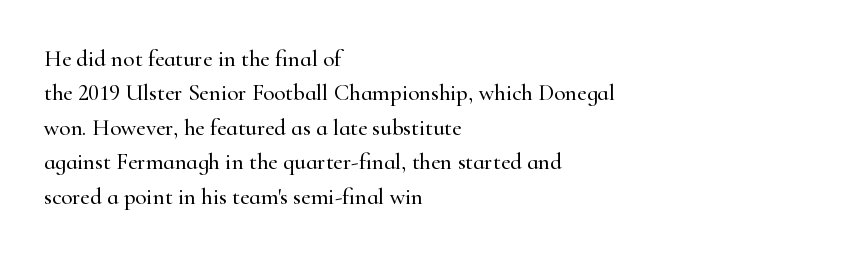
The specimen omits any rule beneath the text block's lines. The line-height multiplier appears to be the usual default. Posture: upright roman. The letters sit at their default tracking, neither squeezed nor spread.
